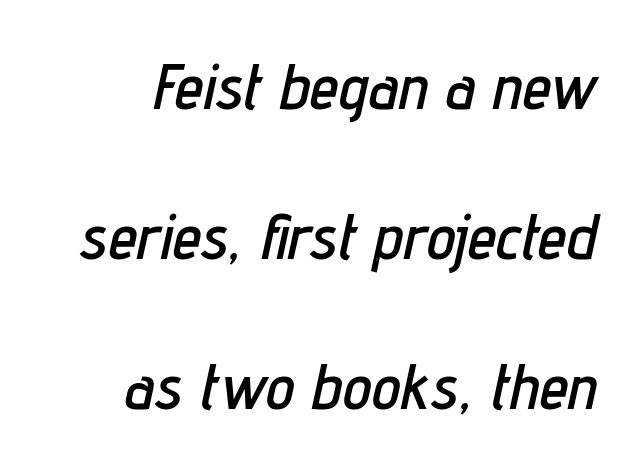
The image shows 65 px condensed type, italic (leaning right); set loose line spacing (2.31x), normal letter spacing, not underlined; low stroke contrast and a medium x-height.
